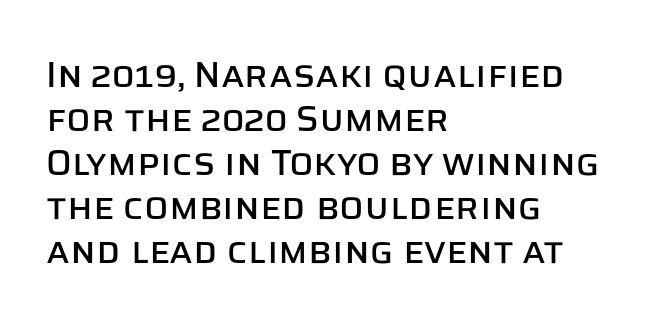
Q: Is the text italic (slanted)? A: No, it is upright.
Q: Is the typeface a serif or a sans-serif typeface? A: Sans-serif.
Q: Is the text underlined? A: No.
Q: How is the paragraph aligned? A: Left-aligned.
Q: Is the spacing between letters normal or unusually wide? A: Normal.
Q: Width (condensed, normal, or wide)? A: Normal.
Q: Stroke contrast? A: Low.
Q: x-height? A: Large.
Q: Monospaced? A: No.
